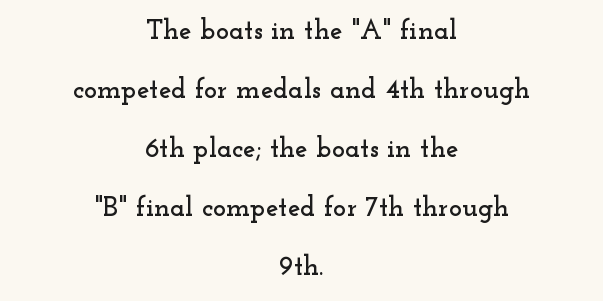
The image shows 28 px wide serif type, upright; set centered, loose line spacing (2.11x), normal letter spacing, not underlined; low stroke contrast and a small x-height.
